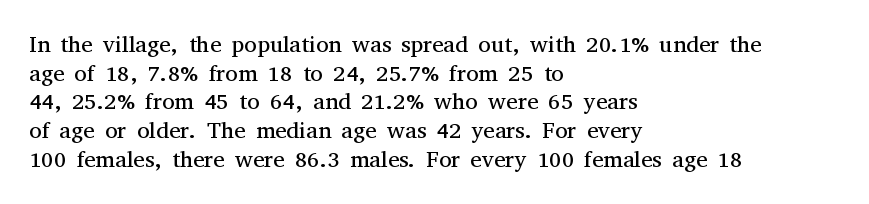
The lines sit at an ordinary, default distance from one another. The text block is weighted toward the left margin, trailing off unevenly rightward. Tracking value appears to be zero — textbook default spacing. Has an underline been added? It has not. Stroke mass is kept to a normal reading level or below.
